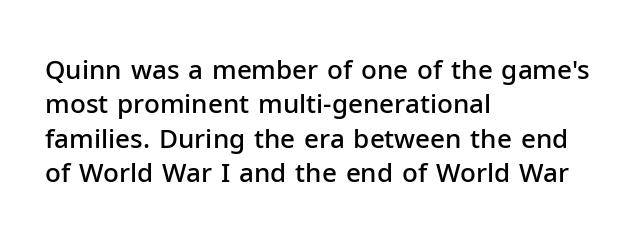
Where is the straight margin? On the left. Short note: letters normally spaced. Lines of text with bare space underneath. On the weight axis this lands at semibold, roughly 600. The passage shown stacks its lines at a standard gap.
